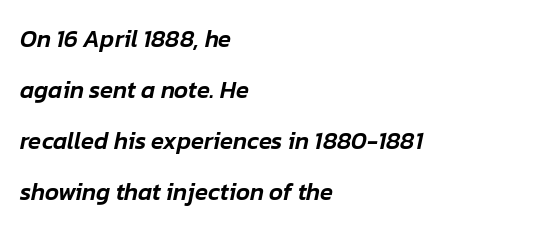
{"italic": "yes", "lean": "right", "slant_degrees": 12, "underline": "no", "align": "left", "line_spacing": "loose", "line_spacing_ratio": 2.12, "letter_spacing": "normal", "letter_spacing_em": 0.0, "glyph_px": 24}
